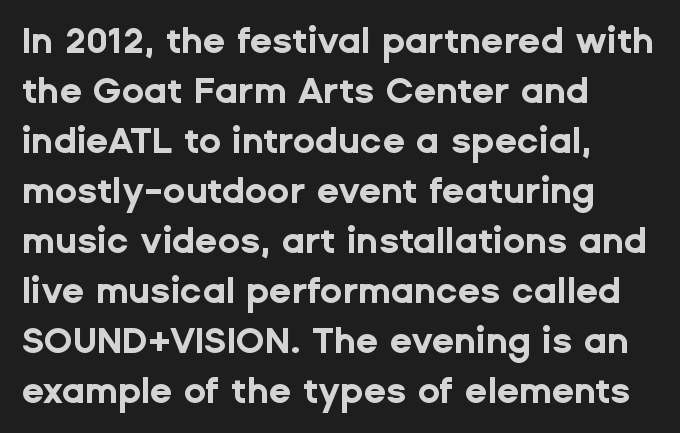
Q: Is the text bold? A: Yes.
Q: Is the text italic (slanted)? A: No, it is upright.
Q: Is the typeface a serif or a sans-serif typeface? A: Sans-serif.
Q: Is the text underlined? A: No.
Q: How is the paragraph aligned? A: Left-aligned.
Q: Is the spacing between letters normal or unusually wide? A: Normal.
Q: Is the spacing between lines tight, normal or loose? A: Normal.
Q: Width (condensed, normal, or wide)? A: Normal.
Q: Stroke contrast? A: Low.
Q: x-height? A: Medium.
Q: Monospaced? A: No.
